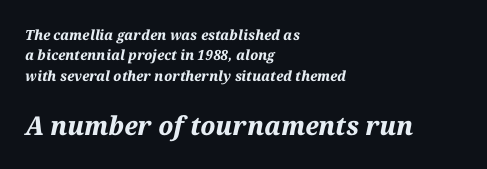
Q: Is the text bold? A: Yes.
Q: Is the text italic (slanted)? A: Yes, it leans right by about 12 degrees.
Q: Is the text underlined? A: No.
Q: How is the paragraph aligned? A: Left-aligned.
Q: Is the spacing between letters normal or unusually wide? A: Normal.
Q: Is the spacing between lines tight, normal or loose? A: Normal.
Q: Which block of text is set in a larger size, the first (top) or the second (bottom)? A: The second (bottom) one.
